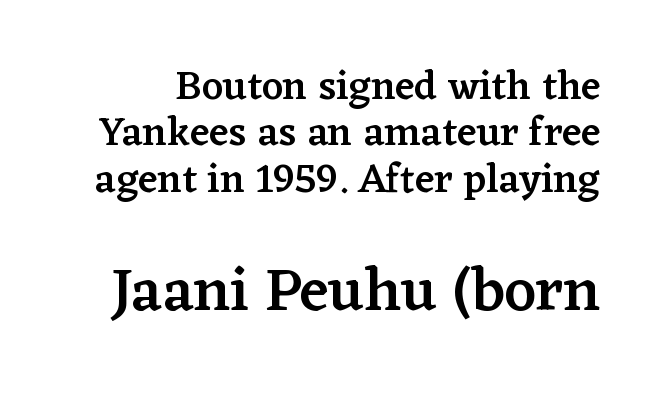
The image shows 61 px semibold serif type, upright; set tight line spacing (1.13x), normal letter spacing, not underlined; the second (bottom) block is 1.49x larger; low stroke contrast and a medium x-height.
